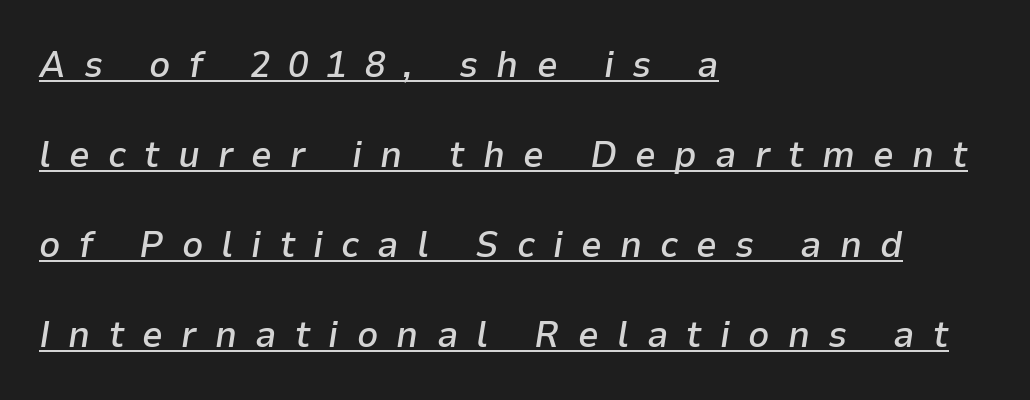
Q: Is the text bold? A: Semi-bold.
Q: Is the text italic (slanted)? A: Yes, it leans right by about 9 degrees.
Q: Is the text underlined? A: Yes.
Q: How is the paragraph aligned? A: Left-aligned.
Q: Is the spacing between letters normal or unusually wide? A: Unusually wide.
Q: Is the spacing between lines tight, normal or loose? A: Loose.
Q: Width (condensed, normal, or wide)? A: Normal.
Q: Stroke contrast? A: Low.
Q: x-height? A: Medium.
Q: Monospaced? A: No.
